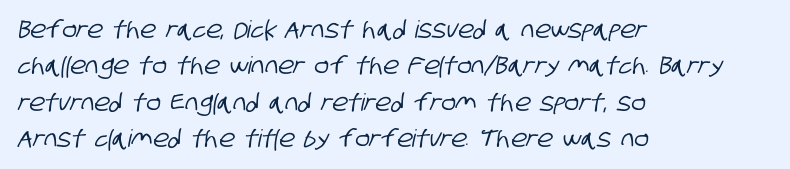
The image shows 24 px text type; set left-aligned, normal line spacing (1.52x), normal letter spacing, not underlined.
